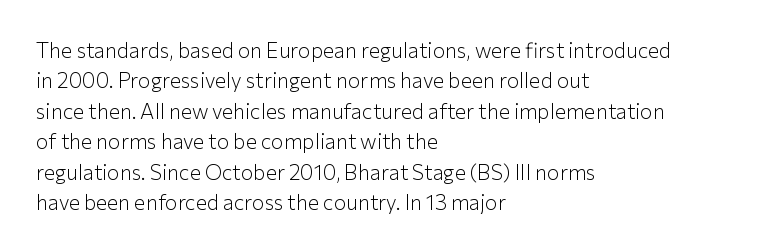
Q: Is the text bold? A: No.
Q: Is the text italic (slanted)? A: No, it is upright.
Q: Is the text underlined? A: No.
Q: How is the paragraph aligned? A: Left-aligned.
Q: Is the spacing between letters normal or unusually wide? A: Normal.
Q: Is the spacing between lines tight, normal or loose? A: Normal.
